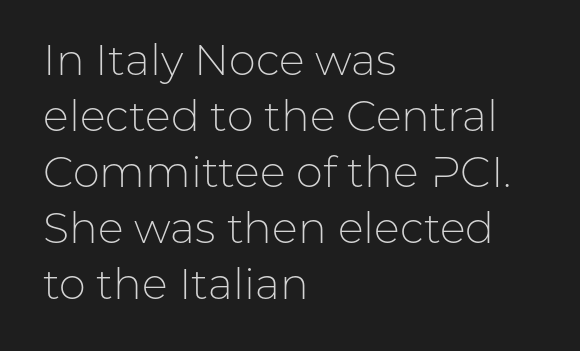
The image shows 43 px light sans-serif type, upright; set left-aligned, normal line spacing (1.3x), normal letter spacing, not underlined; low stroke contrast and a medium x-height.
